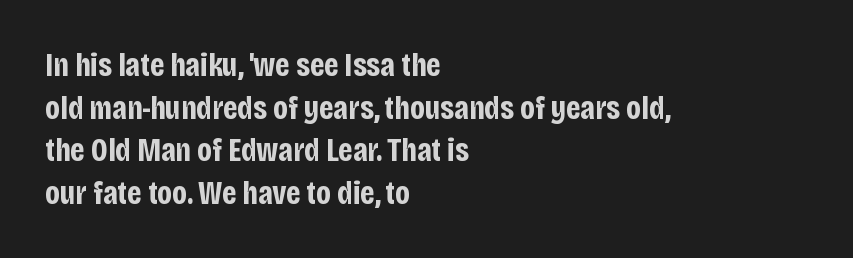
Varying glyph widths throughout — classic text-font behaviour. The lines sit at an ordinary, default distance from one another. Plenty of ink on the page — the face is bold. This sample is left-justified, so line endings fall wherever the words run out. Standard letterfit; no display-style spreading of the glyphs. I'd call this a sans setting — the letters go barefoot.
